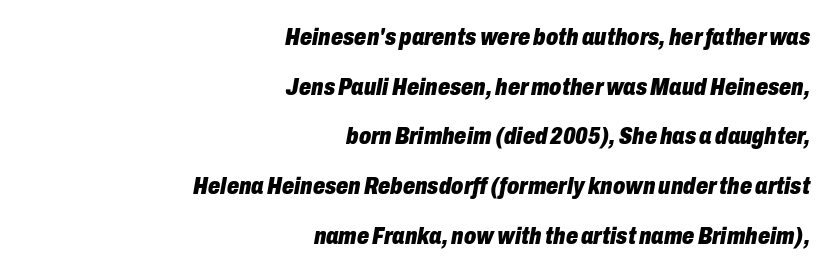
Q: Is the text bold? A: Yes.
Q: Is the text italic (slanted)? A: Yes, it leans right by about 10 degrees.
Q: Is the text underlined? A: No.
Q: How is the paragraph aligned? A: Right-aligned.
Q: Is the spacing between letters normal or unusually wide? A: Normal.
Q: Is the spacing between lines tight, normal or loose? A: Loose.
